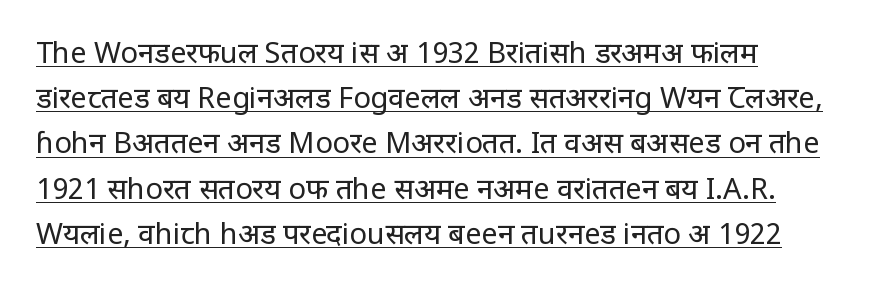
Here the glyphs are tracked normally, forming tight word shapes. The passage shown stacks its lines at a standard gap. The typography opts for an upright posture over an oblique one. Stroke mass is kept to a normal reading level or below.
